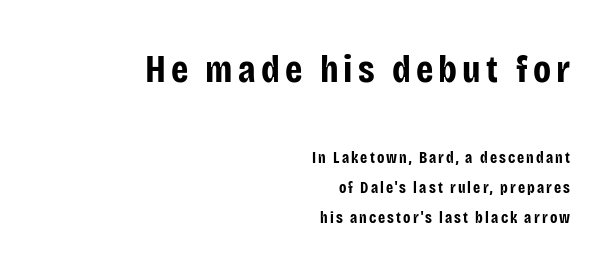
Vertical strokes here are truly vertical. Which margin do the lines hug? The right one — the left edge is uneven. Examine the stroke ends and you'll find no serifs. Unmarked baselines from the first word to the last. Varying glyph widths throughout — classic text-font behaviour.
